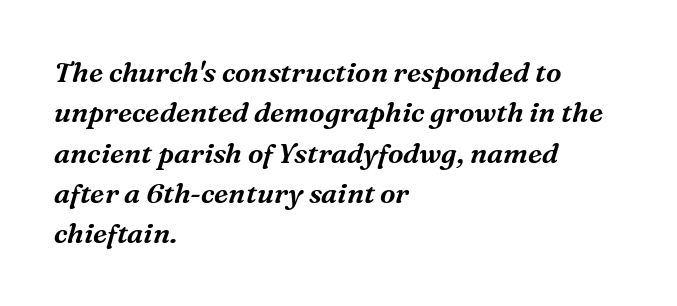
Q: Is the text italic (slanted)? A: Yes, it leans right by about 16 degrees.
Q: Is the typeface a serif or a sans-serif typeface? A: Serif.
Q: Is the text underlined? A: No.
Q: How is the paragraph aligned? A: Left-aligned.
Q: Is the spacing between letters normal or unusually wide? A: Normal.
Q: Is the spacing between lines tight, normal or loose? A: Normal.
Q: Width (condensed, normal, or wide)? A: Normal.
Q: Stroke contrast? A: Medium.
Q: x-height? A: Medium.
Q: Monospaced? A: No.
